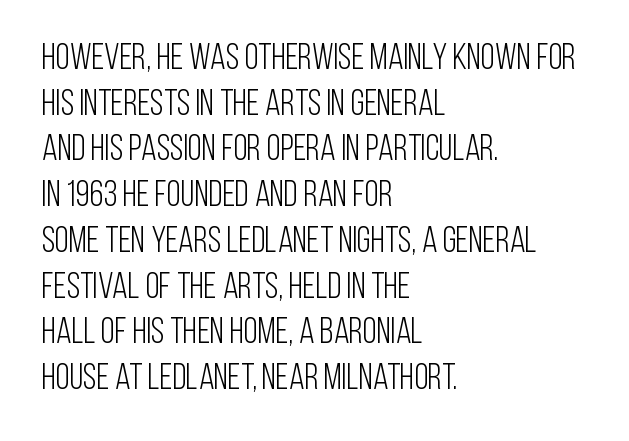
This sample has the flowing, uneven cadence of proportional lettering. Each row of text sits above clean, open space. Evenly set lines give the paragraph a standard silhouette. Honestly, the letter spacing is just normal — you wouldn't notice it.
